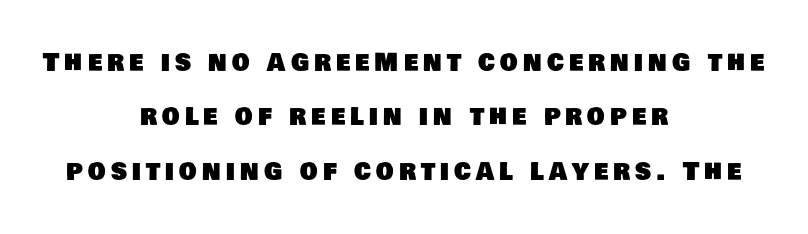
The image shows 25 px text type; set centered, loose line spacing (2.18x), unusually wide letter spacing (+0.2 em), not underlined.
